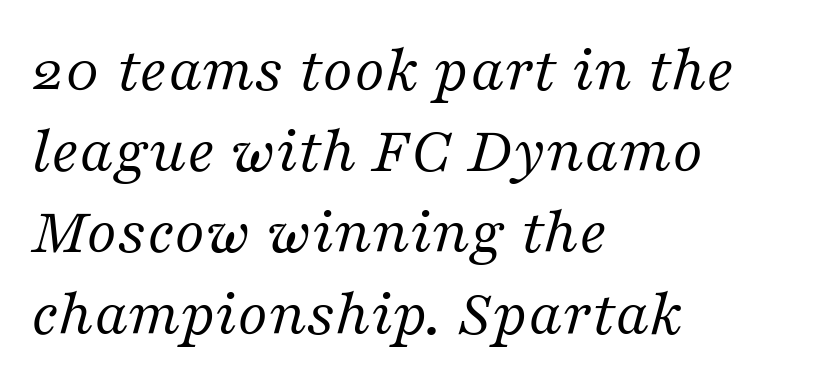
{"serif": "yes", "italic": "yes", "lean": "right", "slant_degrees": 16, "bold": "no", "weight": "regular", "width": "normal", "stroke_contrast": "medium", "x_height": "medium", "monospaced": "no", "underline": "no", "align": "left", "line_spacing_ratio": 1.23, "letter_spacing": "normal", "letter_spacing_em": 0.0, "glyph_px": 66}
